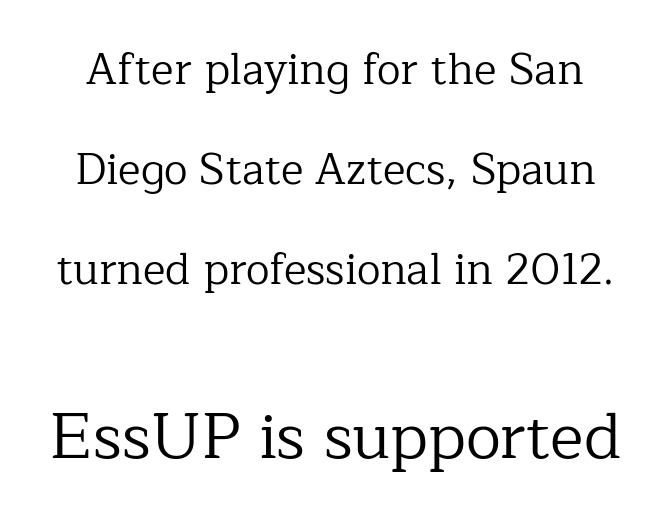
{"serif": "yes", "italic": "no", "bold": "no", "weight": "regular", "width": "normal", "stroke_contrast": "low", "x_height": "medium", "monospaced": "no", "underline": "no", "line_spacing": "loose", "line_spacing_ratio": 2.32, "letter_spacing": "normal", "letter_spacing_em": 0.0, "larger_block": "second", "size_ratio": 1.49, "glyph_px": 64}
